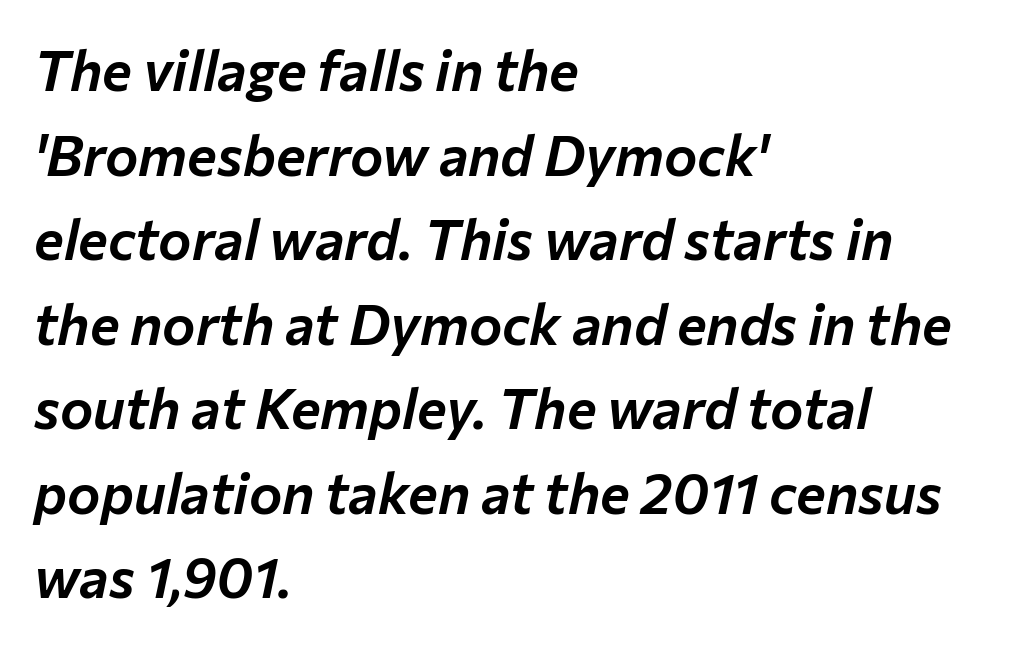
The image shows 56 px text type, italic (leaning right); set left-aligned, normal line spacing (1.51x), normal letter spacing, not underlined; low stroke contrast and a medium x-height.
